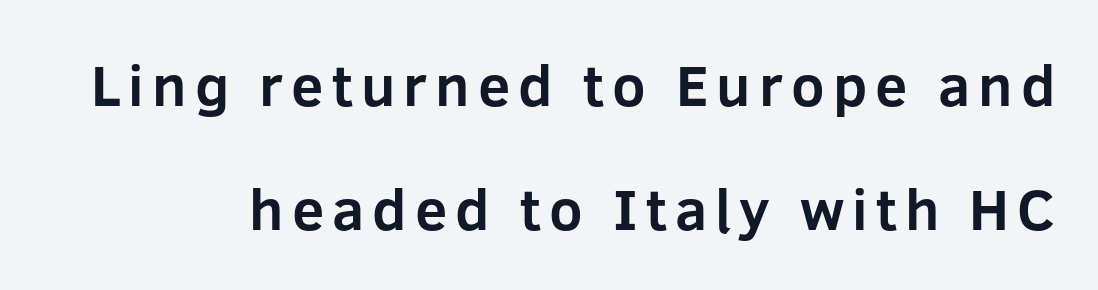
The image shows 58 px bold sans-serif type, upright; set loose line spacing (2.14x), not underlined; low stroke contrast and a medium x-height.
